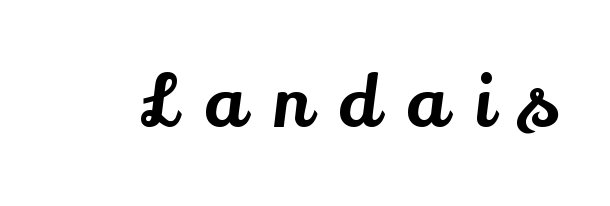
The image shows 72 px serif type; set unusually wide letter spacing (+0.4 em), not underlined; medium stroke contrast and a small x-height.
